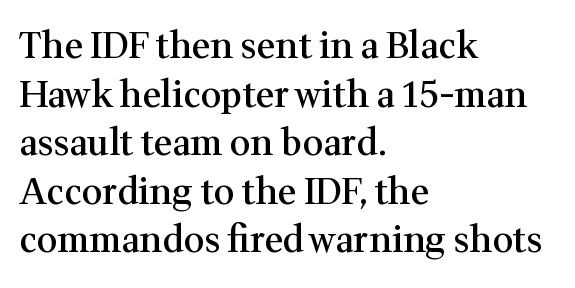
The image shows 36 px semibold serif type, upright; set left-aligned, normal line spacing (1.35x), normal letter spacing, not underlined; medium stroke contrast and a medium x-height.
